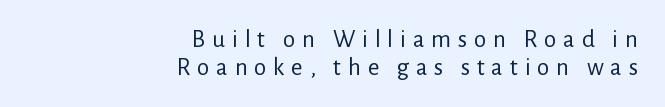
Each word looks stretched out because of the extra space between its letters. The letters look calm and open, with moderate or lighter stems. You can tell it's not italic because the verticals are truly vertical. The baseline area is clear.
